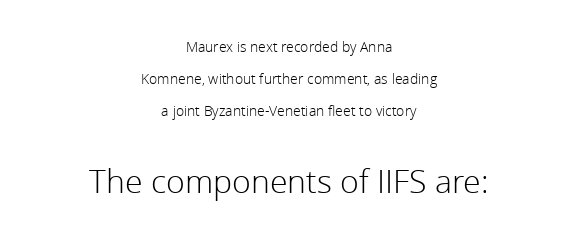
{"serif": "no", "italic": "no", "bold": "no", "weight": "light", "width": "normal", "x_height": "medium", "monospaced": "no", "underline": "no", "align": "center", "line_spacing": "loose", "line_spacing_ratio": 2.27, "letter_spacing": "normal", "letter_spacing_em": 0.0, "larger_block": "second", "size_ratio": 2.29, "glyph_px": 32}
